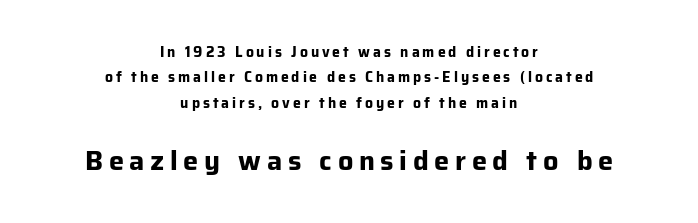
Q: Is the text bold? A: Yes.
Q: Is the text italic (slanted)? A: No, it is upright.
Q: Is the text underlined? A: No.
Q: How is the paragraph aligned? A: Centered.
Q: Is the spacing between letters normal or unusually wide? A: Unusually wide.
Q: Which block of text is set in a larger size, the first (top) or the second (bottom)? A: The second (bottom) one.
